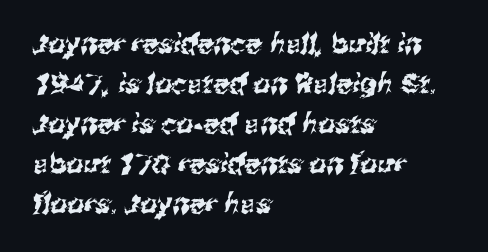
{"underline": "no", "align": "left", "line_spacing": "normal", "line_spacing_ratio": 1.48, "letter_spacing": "normal", "letter_spacing_em": 0.0, "glyph_px": 27}
